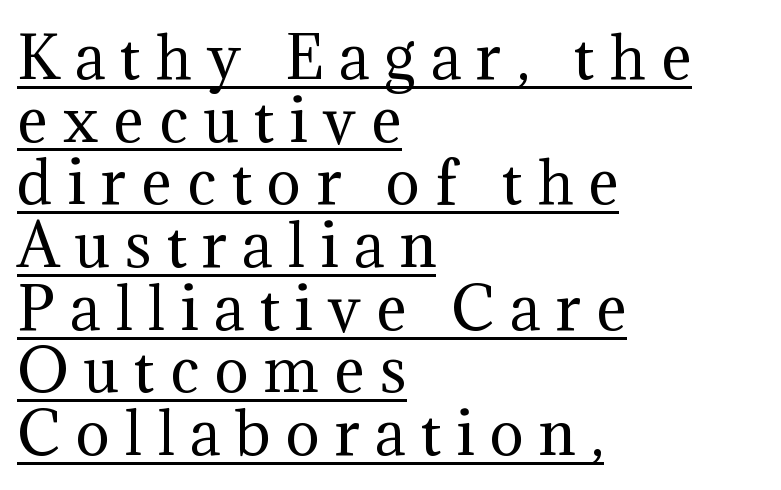
Q: Is the text bold? A: No.
Q: Is the text italic (slanted)? A: No, it is upright.
Q: Is the typeface a serif or a sans-serif typeface? A: Serif.
Q: Is the text underlined? A: Yes.
Q: How is the paragraph aligned? A: Left-aligned.
Q: Is the spacing between letters normal or unusually wide? A: Unusually wide.
Q: Is the spacing between lines tight, normal or loose? A: Tight.
Q: Width (condensed, normal, or wide)? A: Normal.
Q: Stroke contrast? A: Medium.
Q: x-height? A: Medium.
Q: Monospaced? A: No.
